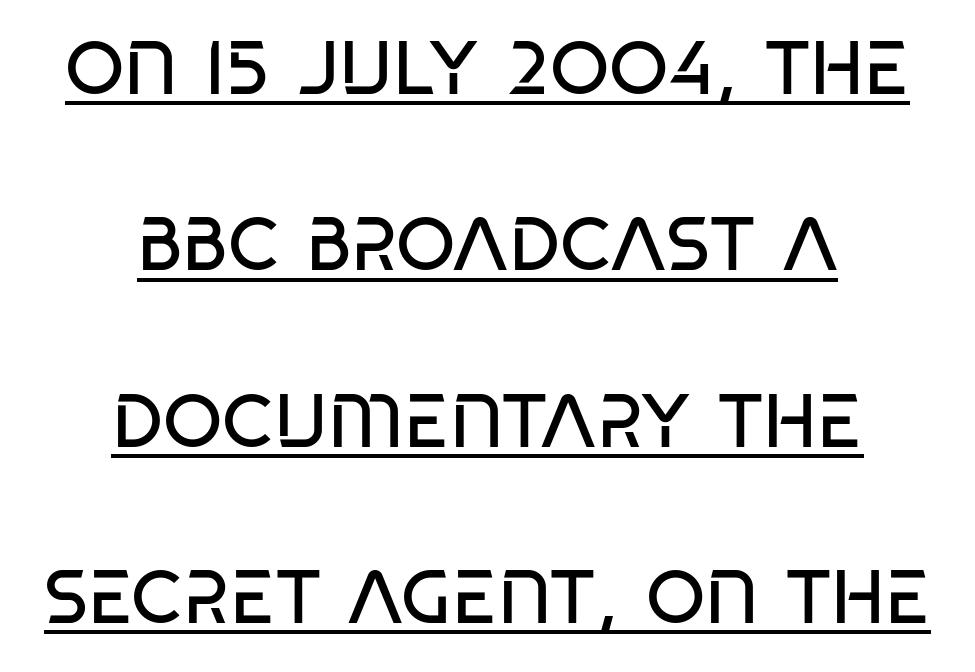
The image shows 76 px regular-weight, condensed sans-serif type; set centered, loose line spacing (2.32x), normal letter spacing, underlined; low stroke contrast and a large x-height.
